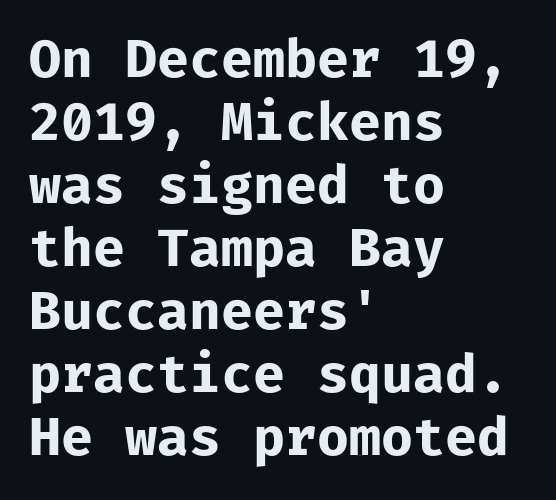
Q: Is the text bold? A: Yes.
Q: Is the text italic (slanted)? A: No, it is upright.
Q: Is the typeface a serif or a sans-serif typeface? A: Sans-serif.
Q: Is the text underlined? A: No.
Q: How is the paragraph aligned? A: Left-aligned.
Q: Is the spacing between letters normal or unusually wide? A: Normal.
Q: Width (condensed, normal, or wide)? A: Normal.
Q: Stroke contrast? A: Low.
Q: x-height? A: Medium.
